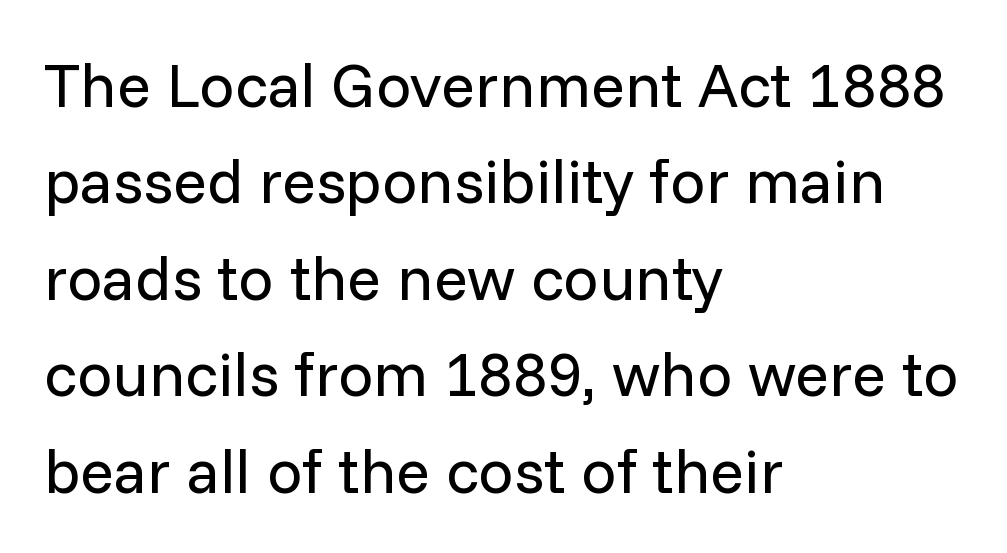
{"serif": "no", "italic": "no", "bold": "no", "weight": "regular", "width": "normal", "stroke_contrast": "low", "x_height": "medium", "monospaced": "no", "underline": "no", "align": "left", "line_spacing": "normal", "line_spacing_ratio": 1.53, "letter_spacing": "normal", "letter_spacing_em": 0.0, "glyph_px": 63}
